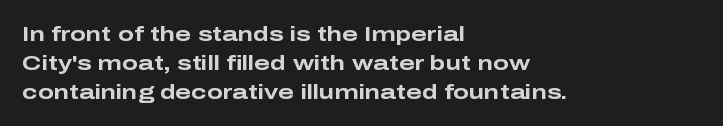
Q: Is the text bold? A: Yes.
Q: Is the text italic (slanted)? A: No, it is upright.
Q: Is the text underlined? A: No.
Q: How is the paragraph aligned? A: Left-aligned.
Q: Is the spacing between letters normal or unusually wide? A: Normal.
Q: Is the spacing between lines tight, normal or loose? A: Normal.
